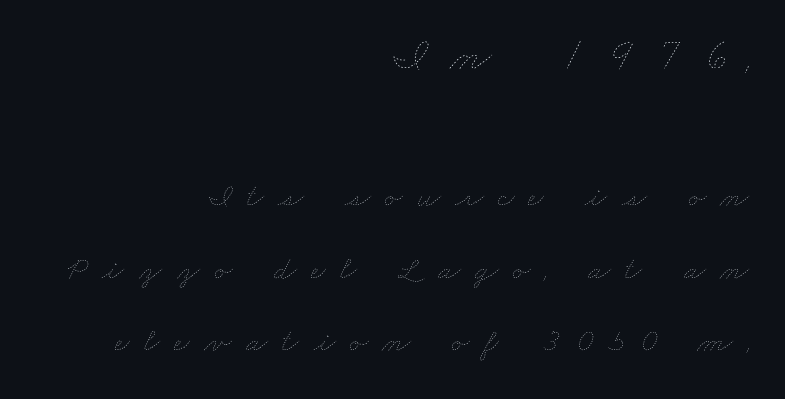
{"bold": "no", "weight": "thin", "width": "wide", "stroke_contrast": "low", "x_height": "small", "monospaced": "no", "underline": "no", "align": "right", "line_spacing": "loose", "line_spacing_ratio": 2.2, "letter_spacing": "wide", "letter_spacing_em": 0.43, "larger_block": "first", "size_ratio": 1.48, "glyph_px": 49}
